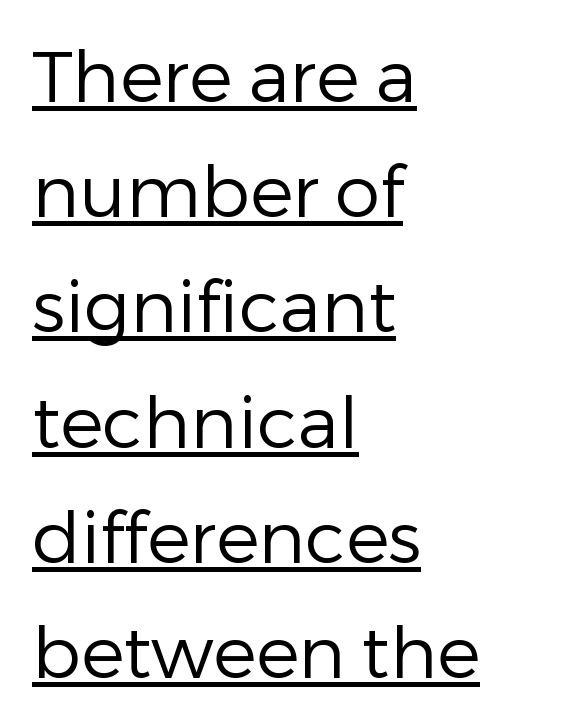
The image shows 72 px regular-weight sans-serif type, upright; set left-aligned, normal line spacing (1.6x), normal letter spacing, underlined; low stroke contrast and a medium x-height.
